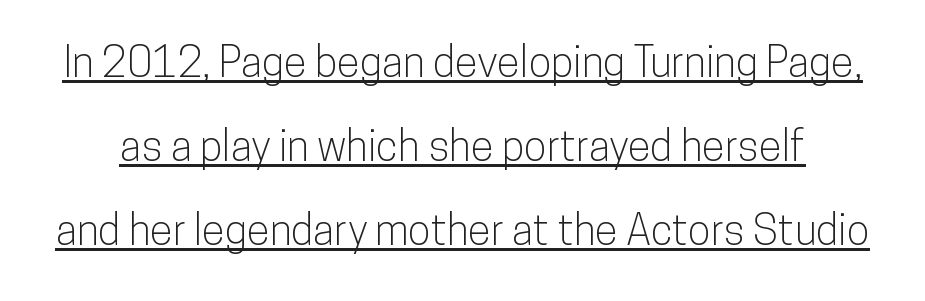
The image shows 42 px condensed sans-serif type, upright; set loose line spacing (2.0x), normal letter spacing, underlined; low stroke contrast and a medium x-height.
